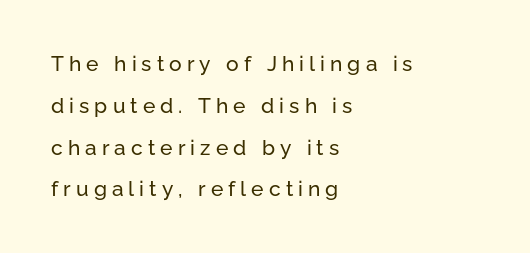
Honestly, there is no underline to notice here at all. Display-style spreading of the glyphs; the letterfit is very open. Leading is clearly above the norm, producing a sparse column. Posture: straight, roman, zero tilt. The lines in this sample share a left origin and differ only in where they stop.
